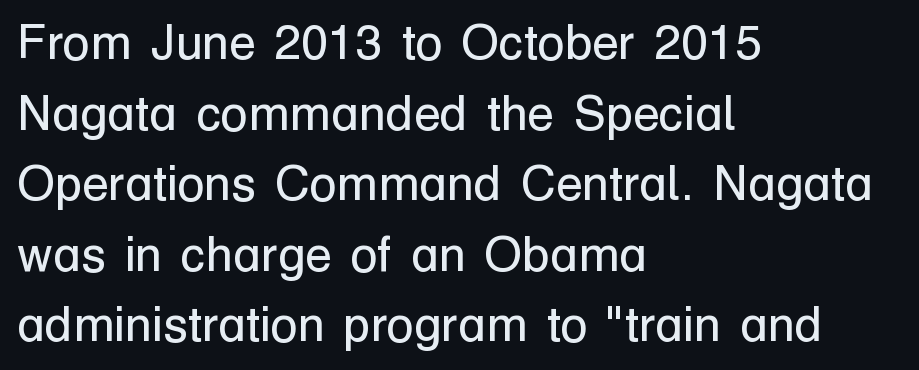
Q: Is the text bold? A: No.
Q: Is the text italic (slanted)? A: No, it is upright.
Q: Is the typeface a serif or a sans-serif typeface? A: Sans-serif.
Q: Is the text underlined? A: No.
Q: How is the paragraph aligned? A: Left-aligned.
Q: Is the spacing between letters normal or unusually wide? A: Normal.
Q: Is the spacing between lines tight, normal or loose? A: Normal.
Q: Width (condensed, normal, or wide)? A: Normal.
Q: Stroke contrast? A: Low.
Q: x-height? A: Medium.
Q: Monospaced? A: No.
